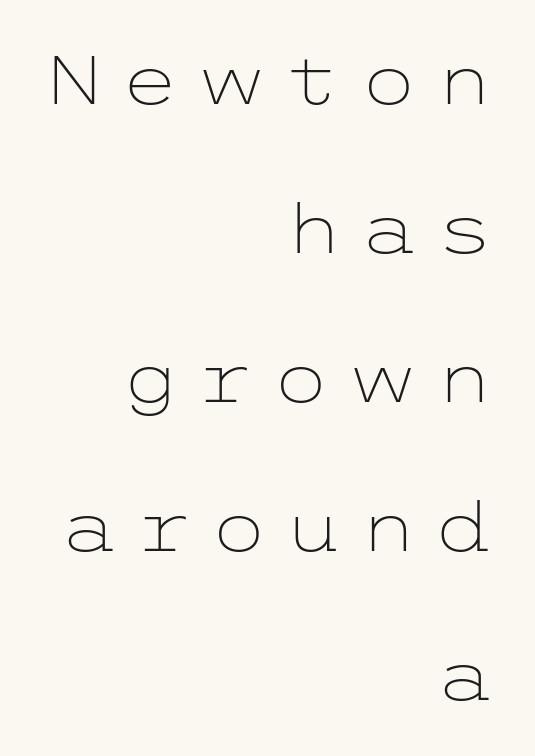
{"serif": "no", "italic": "no", "bold": "no", "weight": "light", "width": "wide", "stroke_contrast": "low", "x_height": "medium", "underline": "no", "align": "right", "line_spacing": "loose", "line_spacing_ratio": 2.19, "letter_spacing": "wide", "letter_spacing_em": 0.23, "glyph_px": 68}
